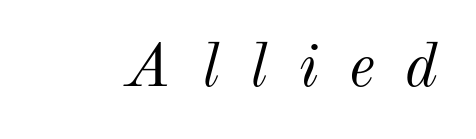
Q: Is the text bold? A: No.
Q: Is the text italic (slanted)? A: Yes, it leans right by about 12 degrees.
Q: Is the text underlined? A: No.
Q: Is the spacing between letters normal or unusually wide? A: Unusually wide.
Q: Width (condensed, normal, or wide)? A: Normal.
Q: Stroke contrast? A: Medium.
Q: x-height? A: Small.
Q: Monospaced? A: No.
